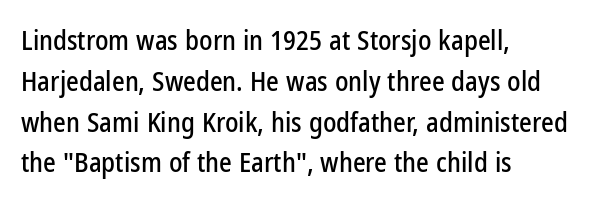
The image shows 27 px text type, upright; set left-aligned, normal line spacing (1.51x), normal letter spacing, not underlined.
